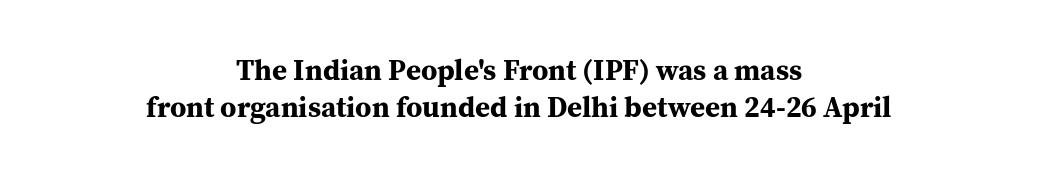
The image shows 29 px bold serif type, upright; set centered, normal line spacing (1.28x), normal letter spacing, not underlined; medium stroke contrast and a medium x-height.
